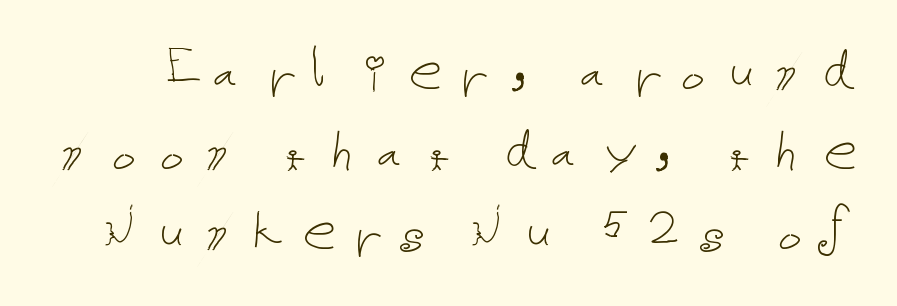
The space beneath each line is pristine and unruled. The axis of the letterforms is exactly vertical. The typeface has the unassuming heft of standard copy or less.
